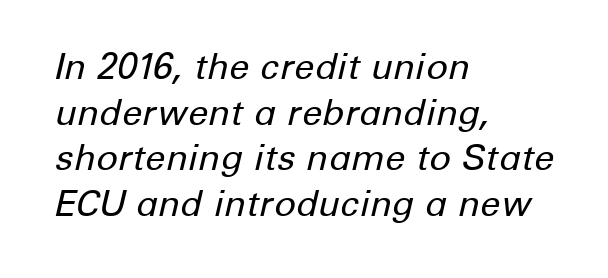
Q: Is the text bold? A: No.
Q: Is the text italic (slanted)? A: Yes, it leans right by about 12 degrees.
Q: Is the text underlined? A: No.
Q: How is the paragraph aligned? A: Left-aligned.
Q: Is the spacing between letters normal or unusually wide? A: Normal.
Q: Is the spacing between lines tight, normal or loose? A: Normal.
Q: Width (condensed, normal, or wide)? A: Normal.
Q: Stroke contrast? A: Low.
Q: x-height? A: Medium.
Q: Monospaced? A: No.
